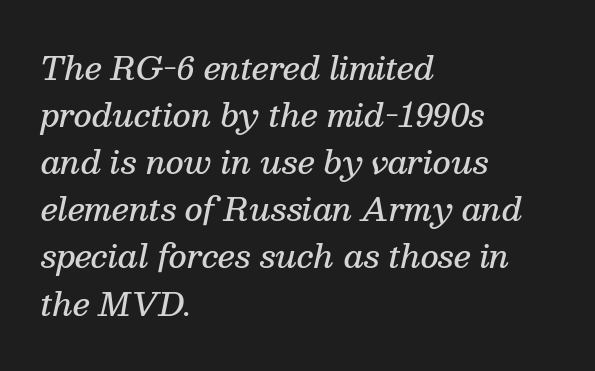
The image shows 31 px semibold serif type, italic (leaning right); set left-aligned, normal line spacing (1.52x), normal letter spacing, not underlined; medium stroke contrast and a medium x-height.
